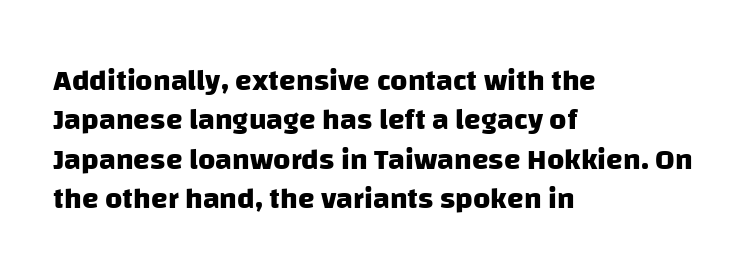
Each row of text sits above clean, open space. The lines sit at an ordinary, default distance from one another. These lines stack with their left ends in a neat column. Students, this is bold: see how much ink each stroke carries. Do the characters align in a grid? No, the font is proportional. The line texture is even and compact thanks to regular tracking.
